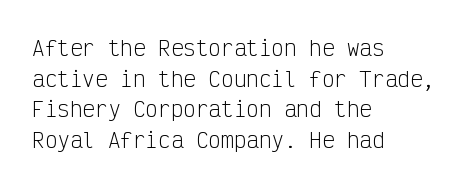
The image shows 21 px text type, upright; set left-aligned, normal line spacing (1.46x), normal letter spacing, not underlined.
